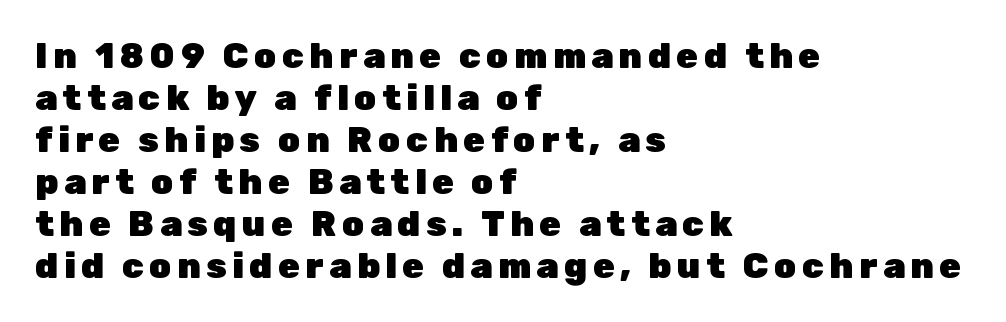
Beneath every word, the page is bare. A typesetter would mark this as roman, not italic. The rendering shows plain stroke endings on the letterforms — a sans-serif design. This is heavy type, rendered in bold. Alignment: flush left.
